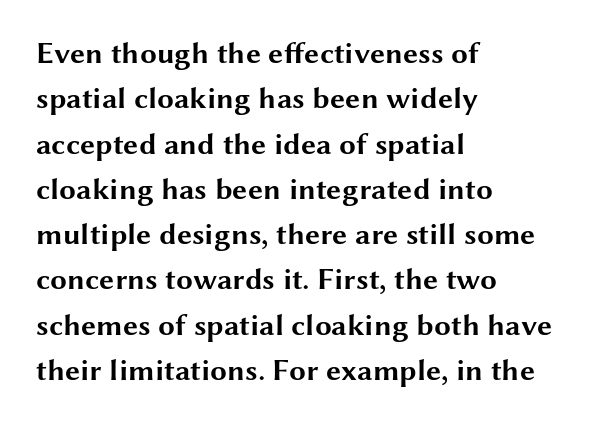
Check under the words: just untouched page. Students, observe: this is what conventionally led text looks like. The characters look thick and weighty, a clear bold. The face used here is proportionally spaced, like ordinary book or web type. No extra tracking has been applied to these lines. Serif or sans? Sans — the stroke terminals are bare.
